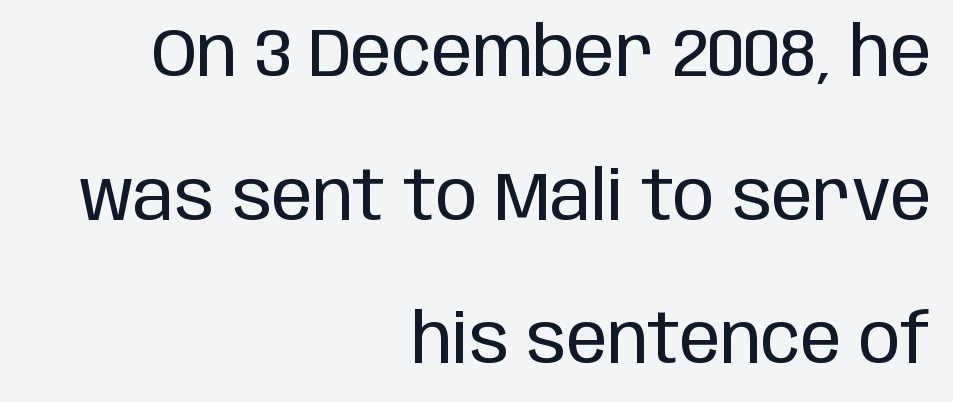
The image shows 69 px regular-weight, condensed sans-serif type, upright; set right-aligned, loose line spacing (2.08x), normal letter spacing, not underlined; low stroke contrast and a large x-height.
